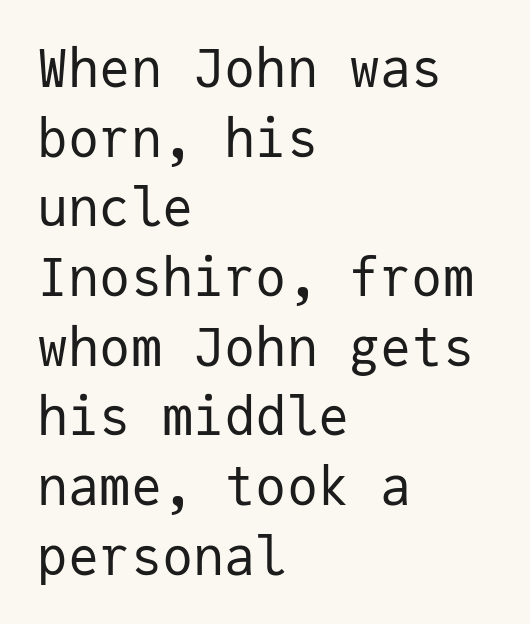
The ragged edge is on the right, which tells us the setting is flush left. Characters follow at the spacing the type designer built in. These lines are rendered in a fixed-pitch font. This sample keeps an unexceptional amount of space between lines. Each letter's strokes conclude bluntly, with no projecting serifs. Honestly, there is no underline to notice here at all.
